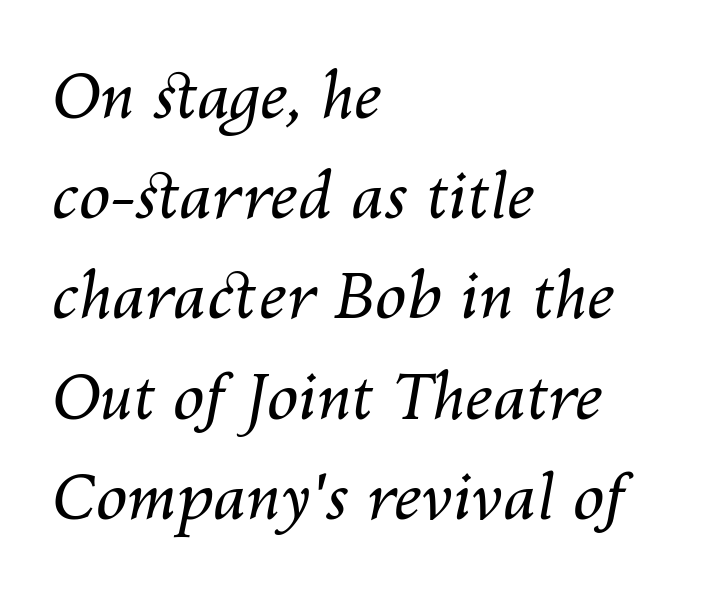
Lines of text with bare space underneath. The passage shown is typed in a proportional face where columns would drift. How are the letters spaced? Ordinarily, with no added tracking. Horizontal bands of white between lines are of average thickness.
